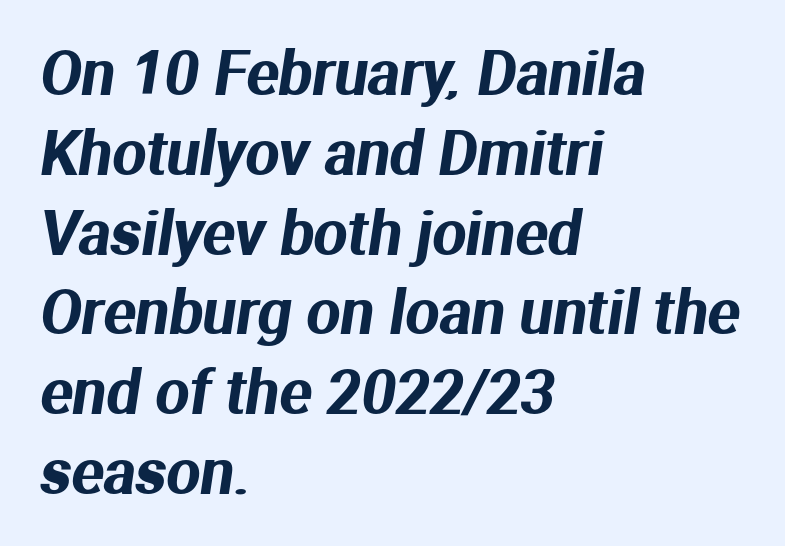
Regarding serifs, this sample does without them. Proportional: the letters do not fall into vertical columns. Interline gaps are of average width in this sample. The area under the type is left untouched.
